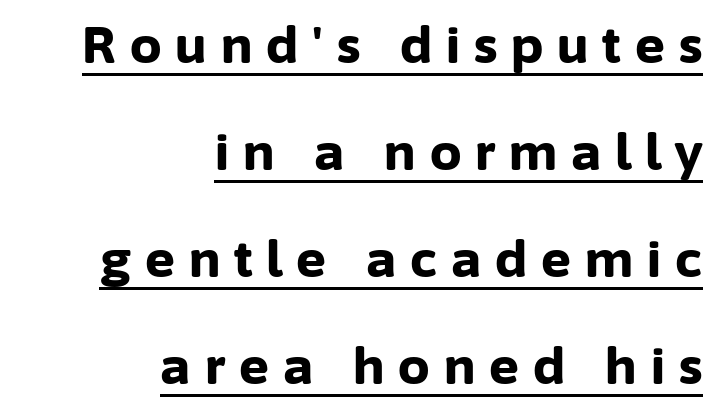
Q: Is the text bold? A: Yes.
Q: Is the text italic (slanted)? A: No, it is upright.
Q: Is the typeface a serif or a sans-serif typeface? A: Sans-serif.
Q: Is the text underlined? A: Yes.
Q: How is the paragraph aligned? A: Right-aligned.
Q: Is the spacing between letters normal or unusually wide? A: Unusually wide.
Q: Is the spacing between lines tight, normal or loose? A: Loose.
Q: Width (condensed, normal, or wide)? A: Normal.
Q: Stroke contrast? A: Low.
Q: x-height? A: Medium.
Q: Monospaced? A: No.
